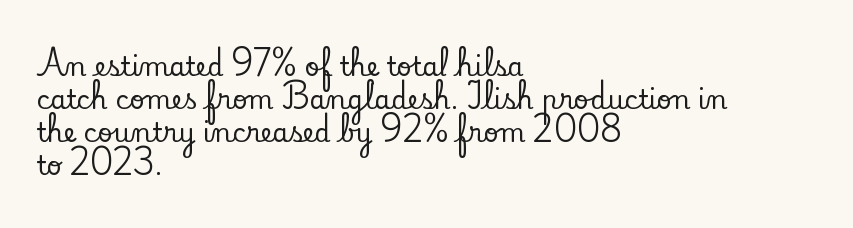
{"italic": "no", "underline": "no", "align": "left", "line_spacing": "normal", "line_spacing_ratio": 1.27, "letter_spacing": "normal", "letter_spacing_em": 0.0, "glyph_px": 26}
